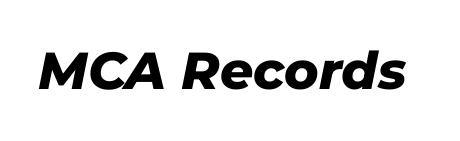
The image shows 52 px heavy type, italic (leaning right); set normal letter spacing, not underlined; low stroke contrast and a medium x-height.
